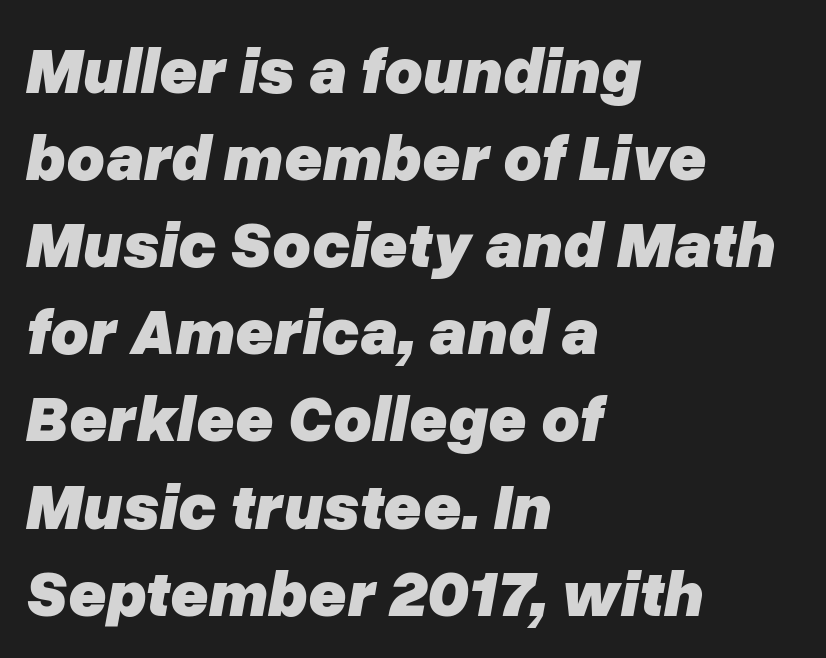
Q: Is the text bold? A: Yes.
Q: Is the text italic (slanted)? A: Yes, it leans right by about 10 degrees.
Q: Is the text underlined? A: No.
Q: How is the paragraph aligned? A: Left-aligned.
Q: Is the spacing between letters normal or unusually wide? A: Normal.
Q: Is the spacing between lines tight, normal or loose? A: Normal.
Q: Width (condensed, normal, or wide)? A: Normal.
Q: Stroke contrast? A: Low.
Q: x-height? A: Medium.
Q: Monospaced? A: No.
